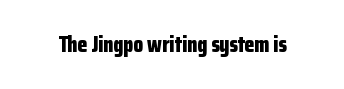
Short note: letters normally spaced. Words float on clear page, feet unadorned. The letters stand upright; this is a roman face. Heavy, bold letterforms.
